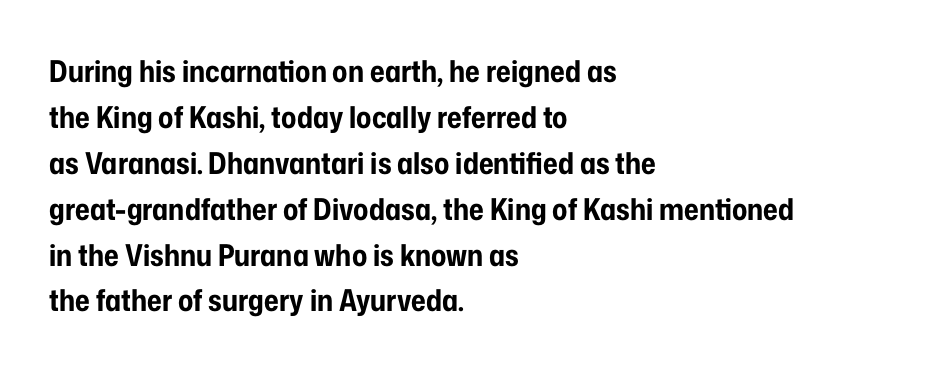
The image shows 30 px bold, condensed sans-serif type, upright; set left-aligned, normal line spacing (1.53x), normal letter spacing, not underlined; low stroke contrast and a medium x-height.
